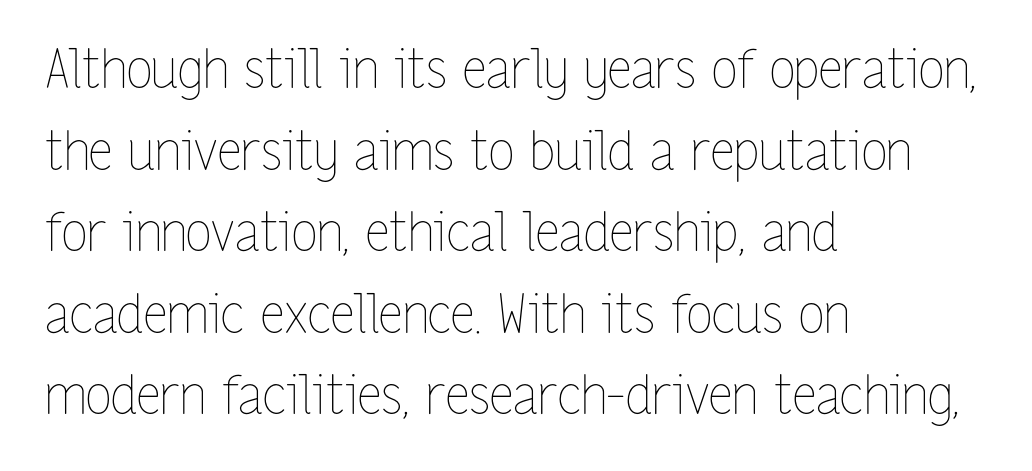
The image shows 53 px thin, condensed type, upright; set left-aligned, normal line spacing (1.54x), normal letter spacing, not underlined; low stroke contrast and a medium x-height.
